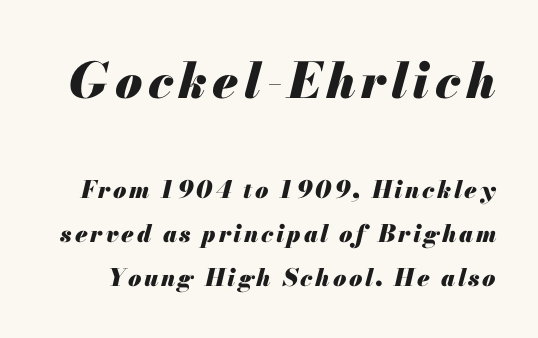
The image shows 49 px heavy type, italic (leaning right); set line spacing 1.83x, not underlined; the first (top) block is 2.04x larger; medium stroke contrast and a small x-height.
